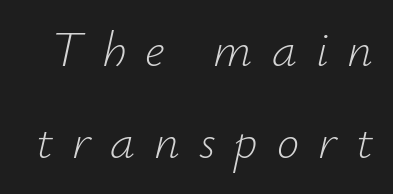
Vertical stems look standard width or narrower in stroke. The foot of each line stays bare and open. Looking at the ascenders, they clearly lean. Here the designer chose a conventional face with non-uniform glyph widths.
